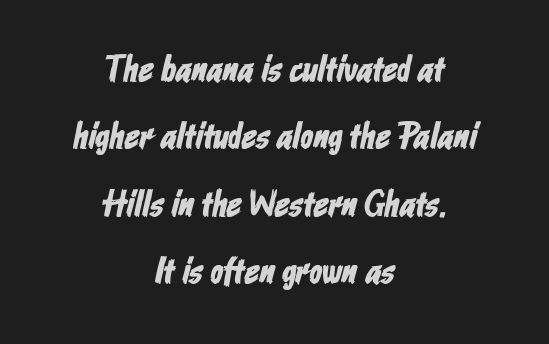
The image shows 37 px condensed sans-serif type; set centered, line spacing 1.82x, normal letter spacing, not underlined; low stroke contrast and a medium x-height.
